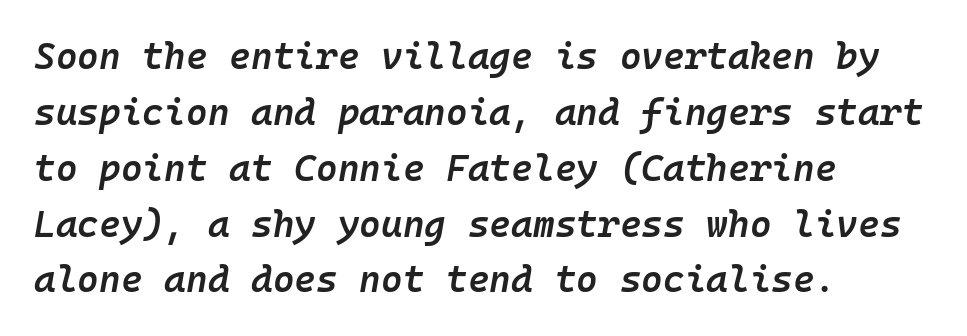
If you drew a line through each stem, it would be angled. This sample has the even, mechanical cadence of fixed-width lettering. Each row of text sits above clean, open space. Horizontal alignment here is leftward, the default for most running prose.
